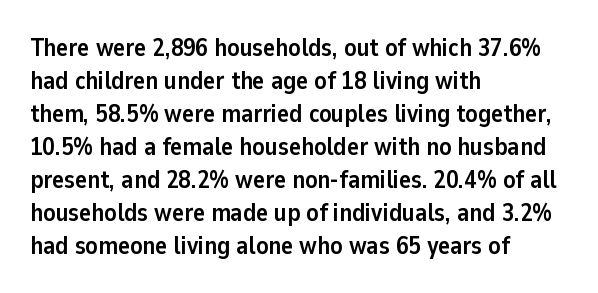
A full-strength bold gives these letters their thick strokes. The gaps between neighbouring characters are ordinary and unremarkable. The lines sit at an ordinary, default distance from one another. Descender tails drop into unmarked territory.
